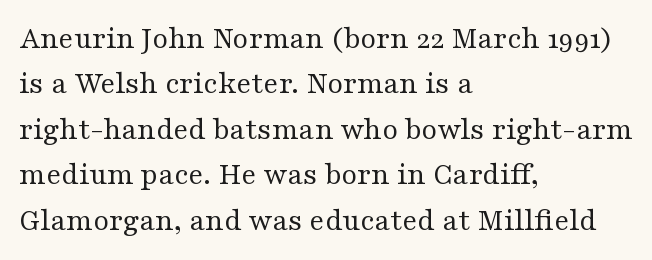
The image shows 32 px regular-weight, wide serif type, upright; set left-aligned, normal line spacing (1.42x), normal letter spacing, not underlined; medium stroke contrast and a medium x-height.
